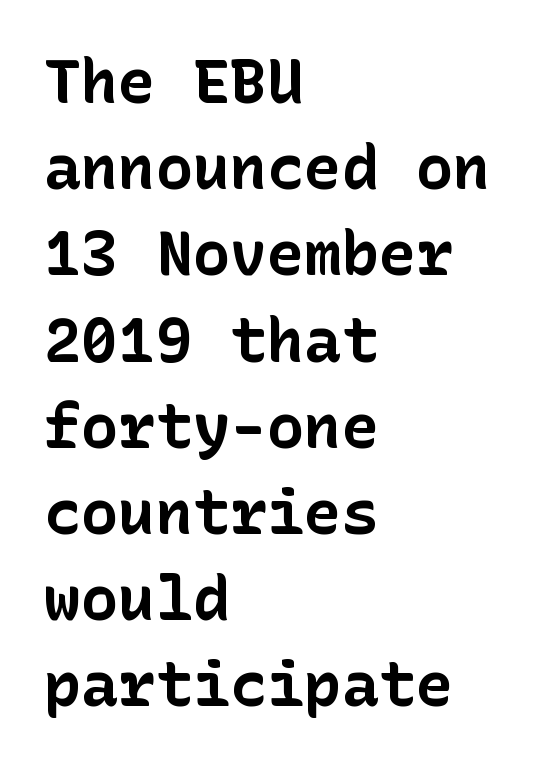
Regarding leading, the lines here are spaced in the standard way. This rendering leaves character spacing at its baseline value. Line beginnings align vertically; line endings do not. Does the weight exceed regular? Yes, all the way to bold. The passage shown is typeset with a sans-serif family.
